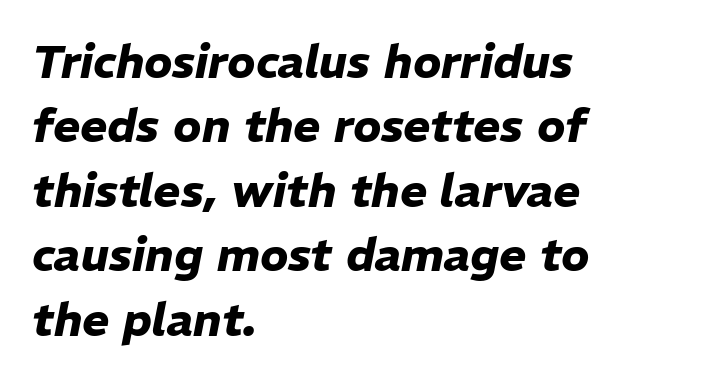
{"italic": "yes", "lean": "right", "slant_degrees": 11, "bold": "yes", "weight": "heavy", "width": "normal", "stroke_contrast": "low", "x_height": "medium", "monospaced": "no", "underline": "no", "align": "left", "line_spacing": "normal", "line_spacing_ratio": 1.4, "letter_spacing": "normal", "letter_spacing_em": 0.0, "glyph_px": 46}
